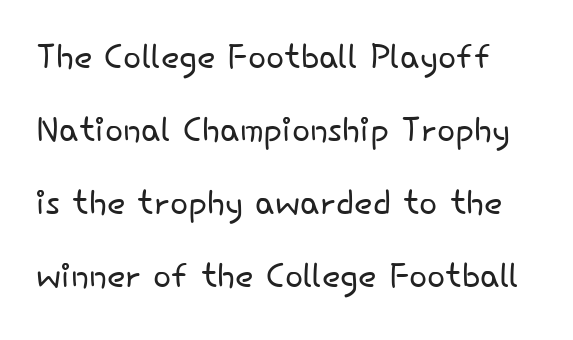
{"serif": "no", "italic": "no", "bold": "no", "weight": "light", "width": "normal", "stroke_contrast": "low", "x_height": "small", "monospaced": "no", "underline": "no", "line_spacing": "normal", "line_spacing_ratio": 1.52, "letter_spacing": "normal", "letter_spacing_em": 0.0, "glyph_px": 48}
